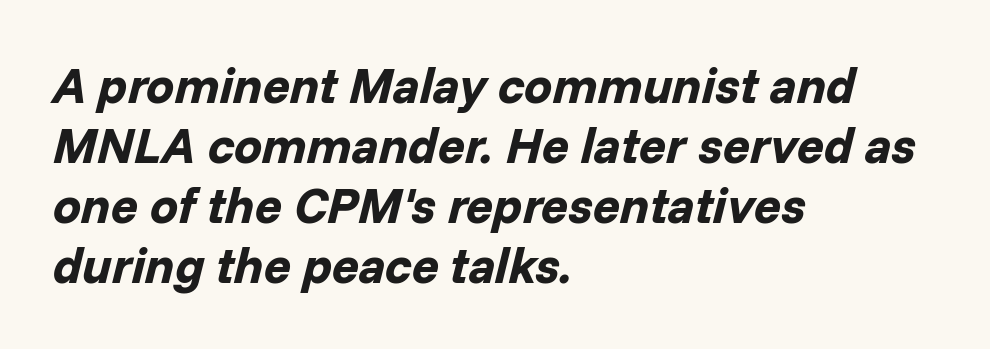
{"italic": "yes", "lean": "right", "slant_degrees": 14, "bold": "yes", "weight": "bold", "width": "normal", "stroke_contrast": "low", "x_height": "medium", "monospaced": "no", "underline": "no", "align": "left", "line_spacing_ratio": 1.2, "letter_spacing": "normal", "letter_spacing_em": 0.0, "glyph_px": 50}
